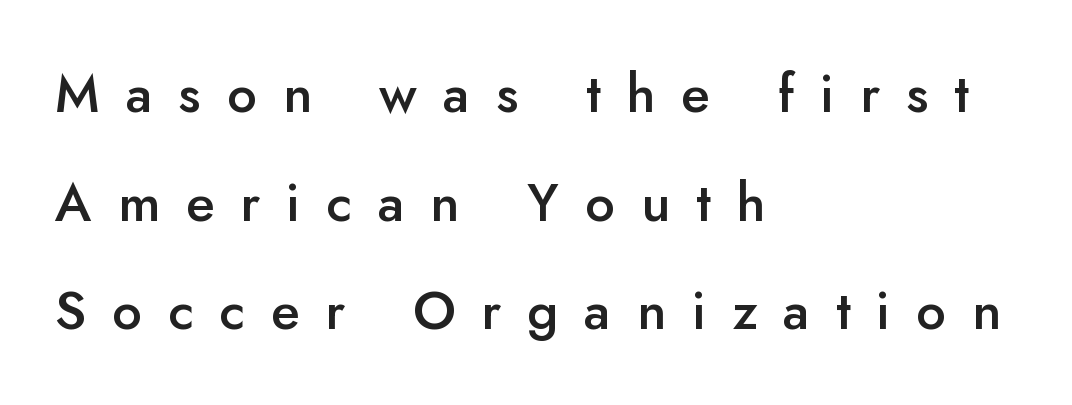
{"serif": "no", "italic": "no", "bold": "semi", "weight": "semibold", "width": "normal", "stroke_contrast": "low", "x_height": "small", "monospaced": "no", "underline": "no", "align": "left", "line_spacing": "loose", "line_spacing_ratio": 2.05, "letter_spacing": "wide", "letter_spacing_em": 0.49, "glyph_px": 53}
